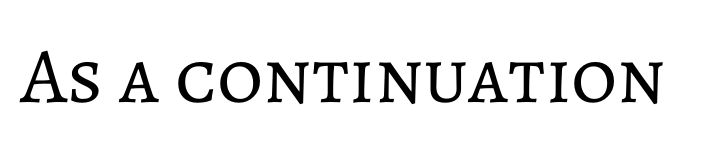
Weight class: somewhere from thin through regular. A typesetter would call this zero additional tracking. A typesetter would call this proportional, since set widths differ per character. Only glyphs here, with clear space below each row. Ordinary non-slanted type is in use.
